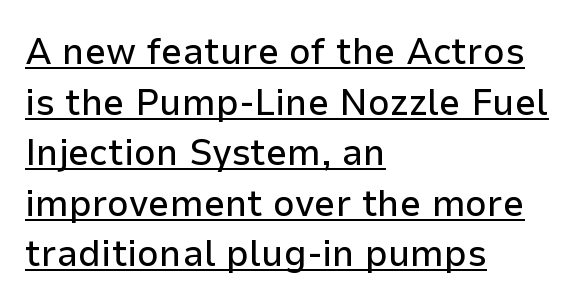
The rag falls on the right side of this text block. In terms of letterspacing, this is plain default setting. The rendering uses natural spacing where letterforms have individual widths. A typesetter would mark this as roman, not italic.
